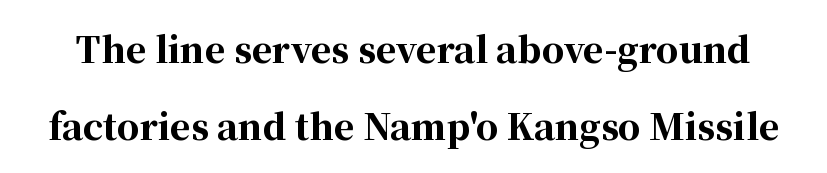
The font family rendered here belongs to the serif group. Just letters on the line, the space beneath them empty. Heavy, bold letterforms. The lettering stays uniformly vertical, giving the passage a roman look. Glyph-to-glyph distance matches everyday printed text.
